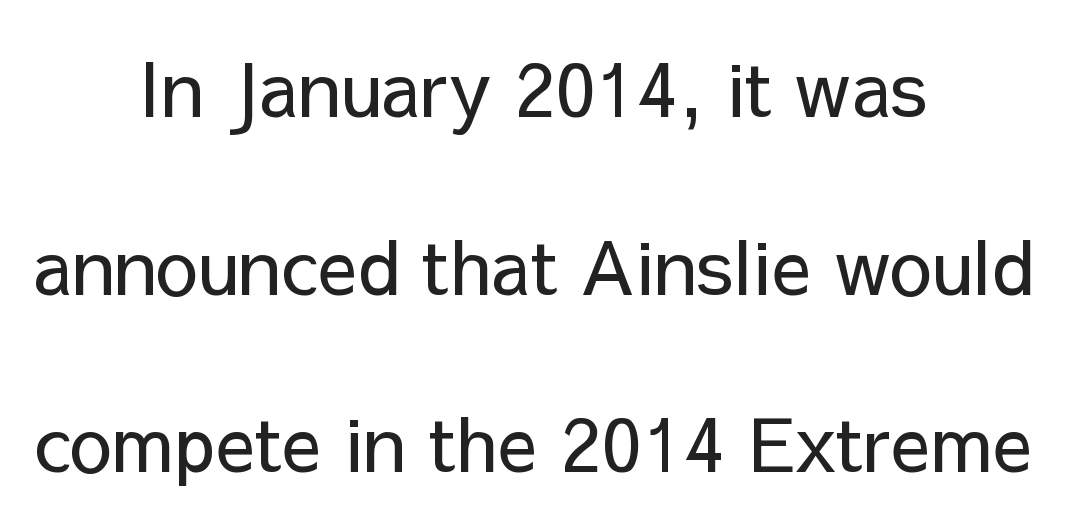
{"serif": "no", "italic": "no", "bold": "no", "weight": "regular", "width": "normal", "stroke_contrast": "low", "x_height": "medium", "monospaced": "no", "underline": "no", "align": "center", "line_spacing": "loose", "line_spacing_ratio": 2.37, "letter_spacing": "normal", "letter_spacing_em": 0.0, "glyph_px": 75}
